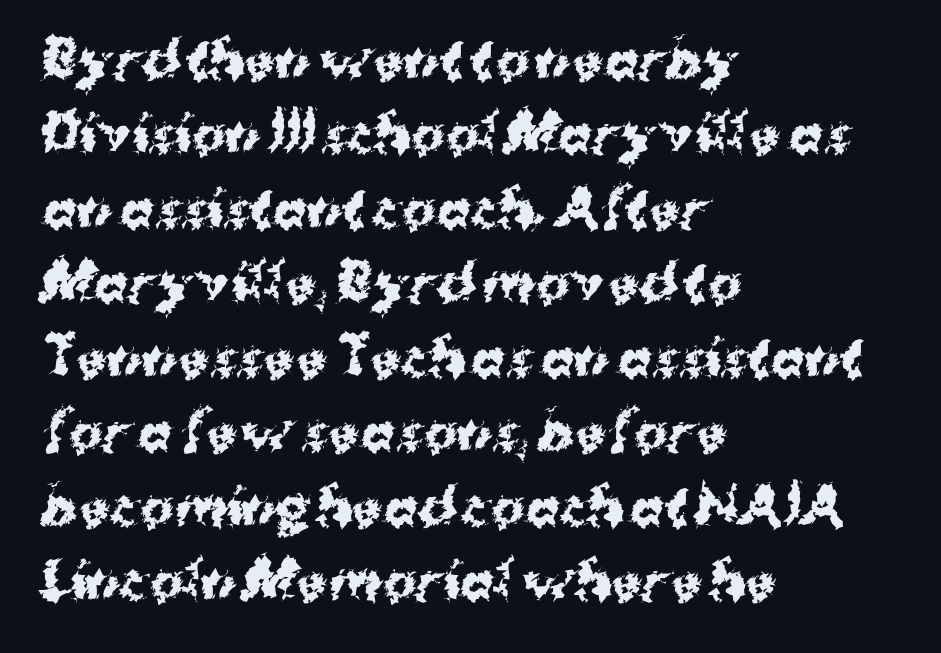
{"serif": "no", "bold": "yes", "weight": "bold", "width": "normal", "stroke_contrast": "medium", "x_height": "medium", "monospaced": "no", "underline": "no", "align": "left", "line_spacing": "normal", "line_spacing_ratio": 1.49, "letter_spacing": "normal", "letter_spacing_em": 0.0, "glyph_px": 50}
